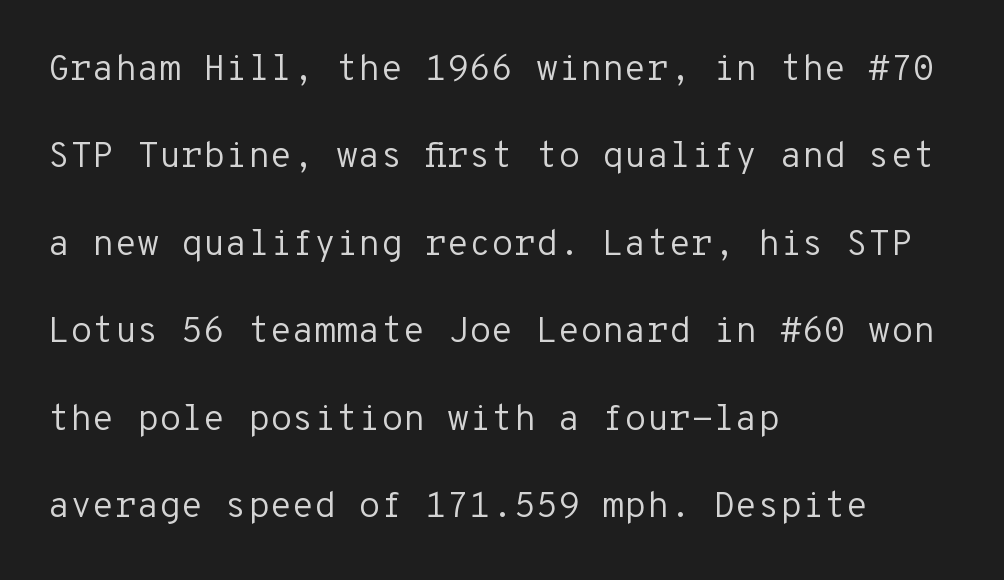
The image shows 36 px regular-weight sans-serif type, upright, monospaced; set left-aligned, loose line spacing (2.43x), normal letter spacing, not underlined; low stroke contrast and a medium x-height.
